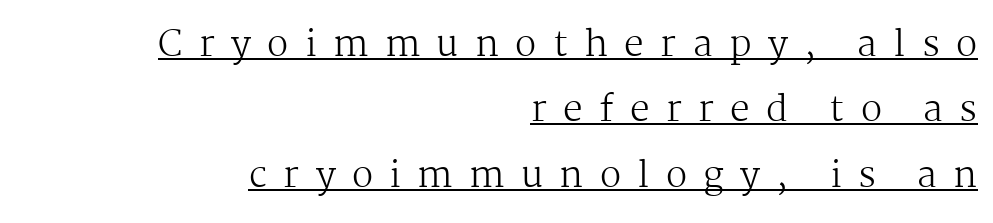
The image shows 35 px regular-weight serif type, upright; set right-aligned, line spacing 1.87x, unusually wide letter spacing (+0.47 em), underlined; medium stroke contrast and a medium x-height.
